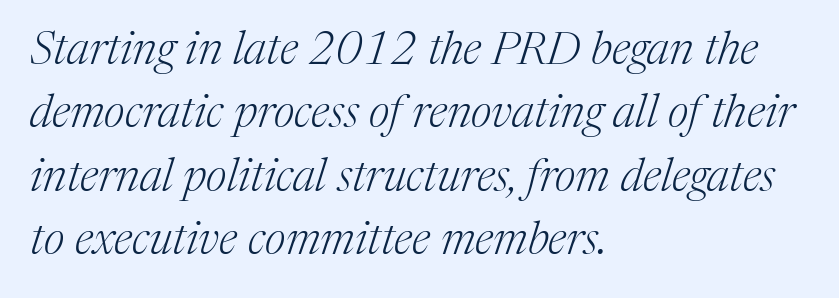
Q: Is the text bold? A: No.
Q: Is the text italic (slanted)? A: Yes, it leans right by about 17 degrees.
Q: Is the typeface a serif or a sans-serif typeface? A: Serif.
Q: Is the text underlined? A: No.
Q: How is the paragraph aligned? A: Left-aligned.
Q: Is the spacing between letters normal or unusually wide? A: Normal.
Q: Is the spacing between lines tight, normal or loose? A: Normal.
Q: Width (condensed, normal, or wide)? A: Normal.
Q: Stroke contrast? A: Medium.
Q: x-height? A: Medium.
Q: Monospaced? A: No.
